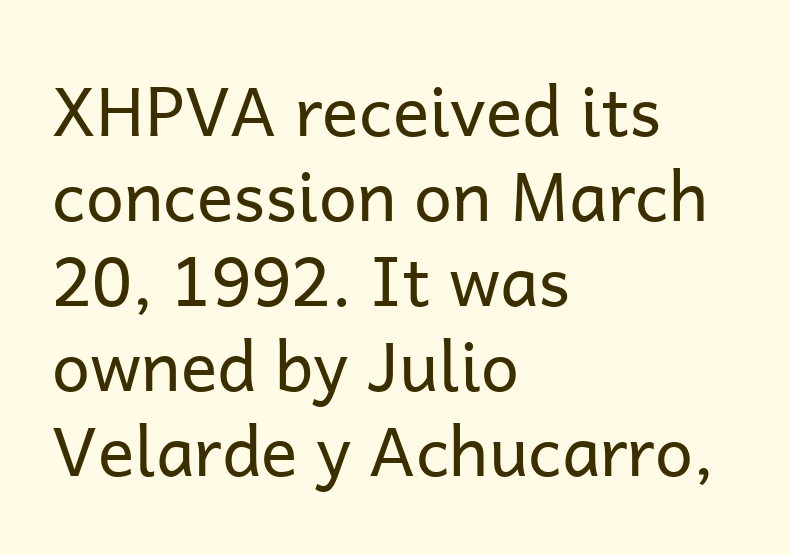
Q: Is the text bold? A: No.
Q: Is the text italic (slanted)? A: No, it is upright.
Q: Is the typeface a serif or a sans-serif typeface? A: Sans-serif.
Q: Is the text underlined? A: No.
Q: How is the paragraph aligned? A: Left-aligned.
Q: Is the spacing between letters normal or unusually wide? A: Normal.
Q: Is the spacing between lines tight, normal or loose? A: Normal.
Q: Width (condensed, normal, or wide)? A: Normal.
Q: Stroke contrast? A: Low.
Q: x-height? A: Medium.
Q: Monospaced? A: No.
